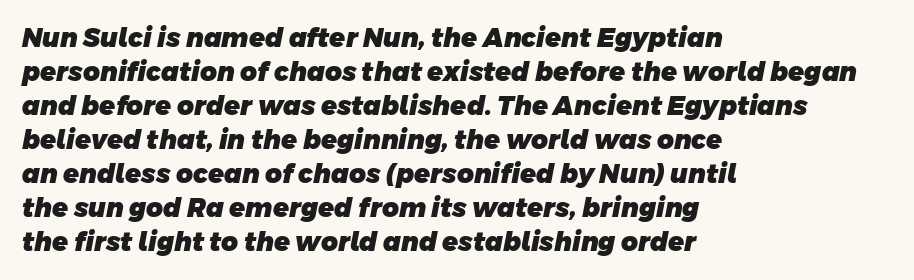
{"bold": "yes", "underline": "no", "align": "left", "line_spacing": "normal", "line_spacing_ratio": 1.31, "letter_spacing": "normal", "letter_spacing_em": 0.0, "glyph_px": 26}
